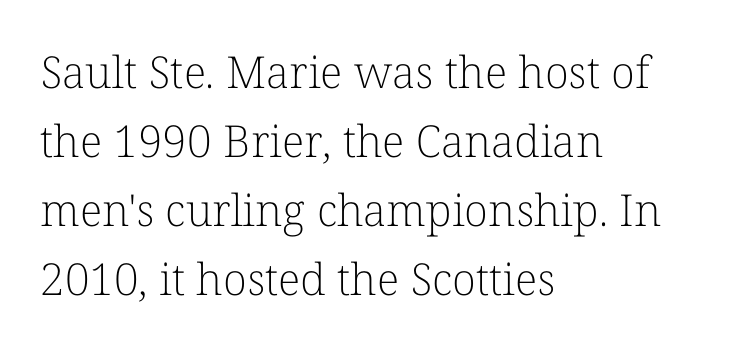
Beneath every word, the page is bare. This rendering employs a face with finishing strokes, i.e., a serif. The type sits square on the baseline with zero lean. Counters stay open thanks to moderate or lighter strokes. Each line starts at the same left margin while the right side varies. The letters advance in unequal steps, a hallmark of proportional type.
